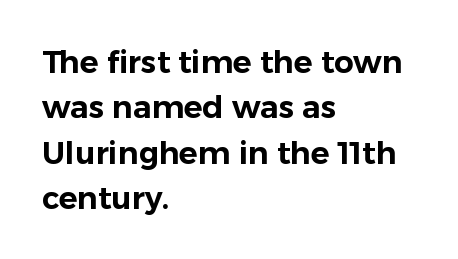
The image shows 31 px sans-serif type, upright; set left-aligned, normal line spacing (1.46x), normal letter spacing, not underlined; low stroke contrast and a medium x-height.
